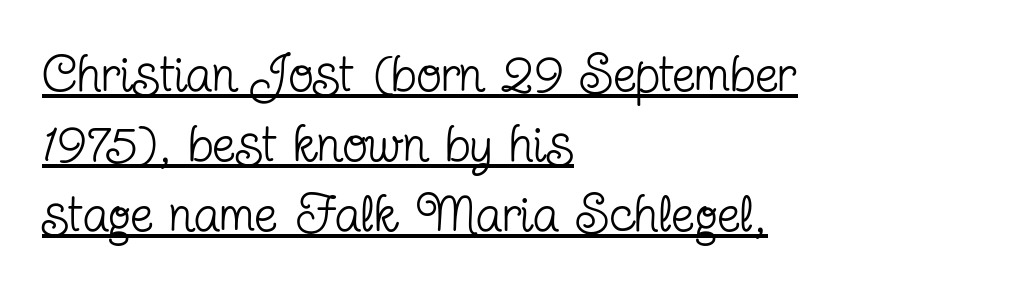
The image shows 52 px regular-weight, condensed serif type, upright; set left-aligned, normal line spacing (1.35x), normal letter spacing, underlined; low stroke contrast and a medium x-height.
